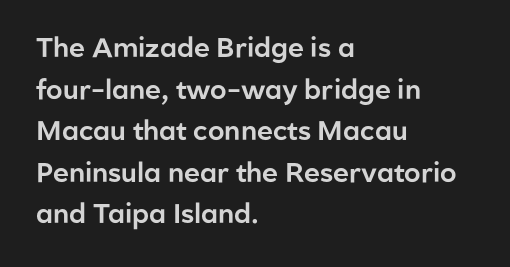
{"italic": "no", "underline": "no", "align": "left", "line_spacing": "normal", "line_spacing_ratio": 1.54, "letter_spacing": "normal", "letter_spacing_em": 0.0, "glyph_px": 27}
